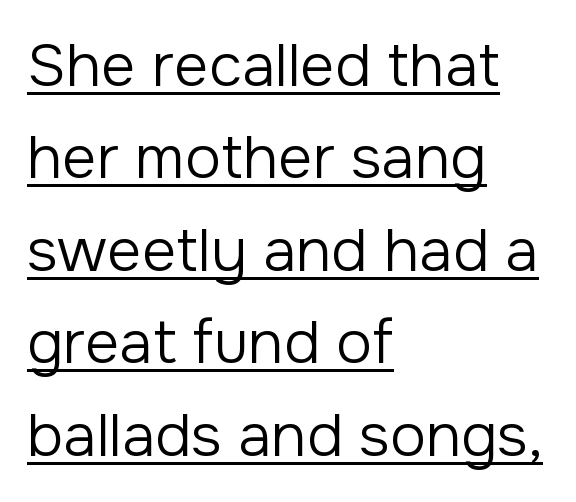
{"serif": "no", "italic": "no", "bold": "no", "weight": "regular", "width": "normal", "stroke_contrast": "low", "x_height": "medium", "monospaced": "no", "underline": "yes", "align": "left", "line_spacing": "normal", "line_spacing_ratio": 1.54, "letter_spacing": "normal", "letter_spacing_em": 0.0, "glyph_px": 60}
